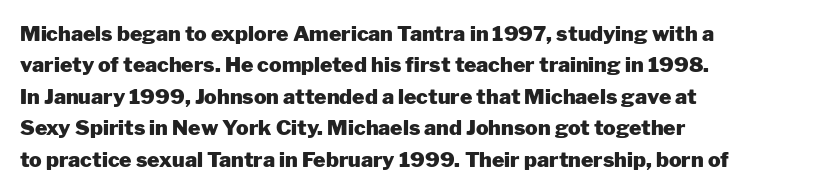
{"italic": "no", "bold": "yes", "underline": "no", "align": "left", "line_spacing": "normal", "line_spacing_ratio": 1.5, "letter_spacing": "normal", "letter_spacing_em": 0.0, "glyph_px": 21}
